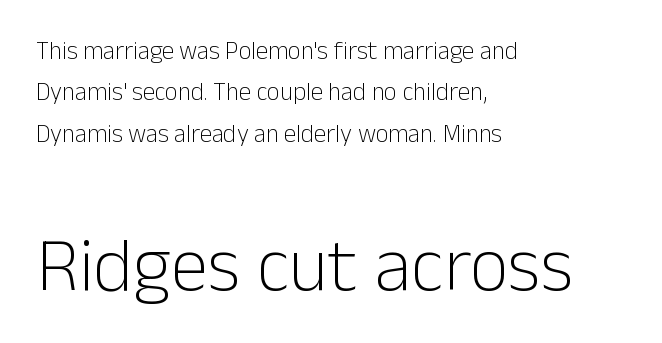
{"serif": "no", "italic": "no", "bold": "no", "weight": "light", "width": "normal", "stroke_contrast": "low", "x_height": "medium", "monospaced": "no", "underline": "no", "align": "left", "line_spacing": "normal", "line_spacing_ratio": 1.66, "letter_spacing": "normal", "letter_spacing_em": 0.0, "larger_block": "second", "size_ratio": 3.04, "glyph_px": 76}
